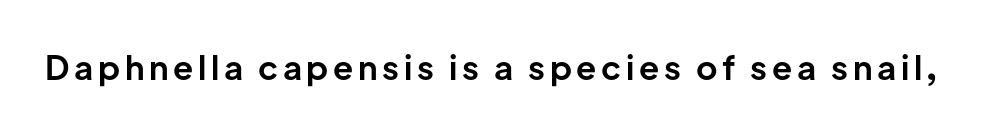
The image shows 33 px bold sans-serif type, upright; set not underlined; low stroke contrast and a medium x-height.
